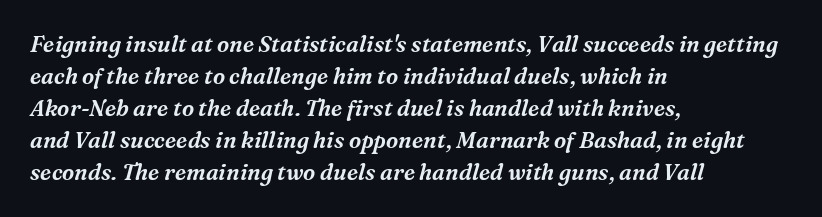
Q: Is the text italic (slanted)? A: Yes, it leans right by about 16 degrees.
Q: Is the text underlined? A: No.
Q: How is the paragraph aligned? A: Left-aligned.
Q: Is the spacing between letters normal or unusually wide? A: Normal.
Q: Is the spacing between lines tight, normal or loose? A: Normal.
